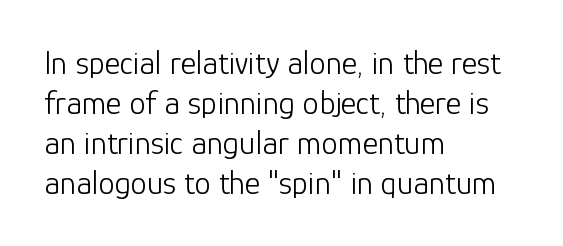
The image shows 33 px light sans-serif type, upright; set left-aligned, line spacing 1.21x, normal letter spacing, not underlined; low stroke contrast and a medium x-height.
